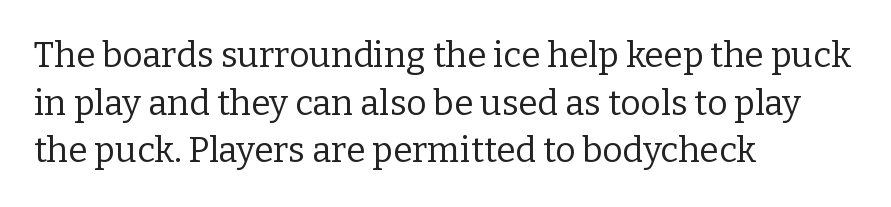
The image shows 35 px regular-weight serif type, upright; set left-aligned, normal line spacing (1.36x), normal letter spacing, not underlined; low stroke contrast and a medium x-height.
